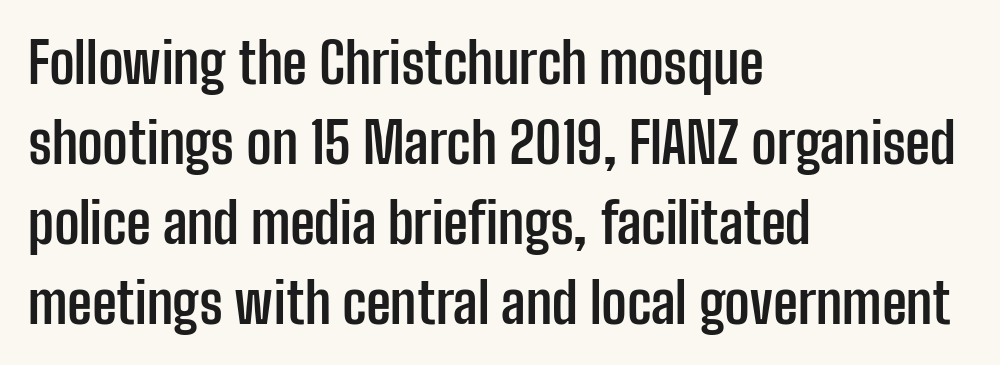
The image shows 56 px semibold, condensed sans-serif type, upright; set left-aligned, normal line spacing (1.43x), normal letter spacing, not underlined; low stroke contrast and a medium x-height.
